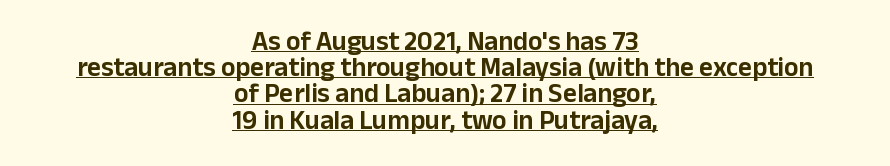
{"italic": "no", "underline": "yes", "align": "center", "line_spacing": "tight", "line_spacing_ratio": 0.97, "letter_spacing": "normal", "letter_spacing_em": 0.0, "glyph_px": 27}
